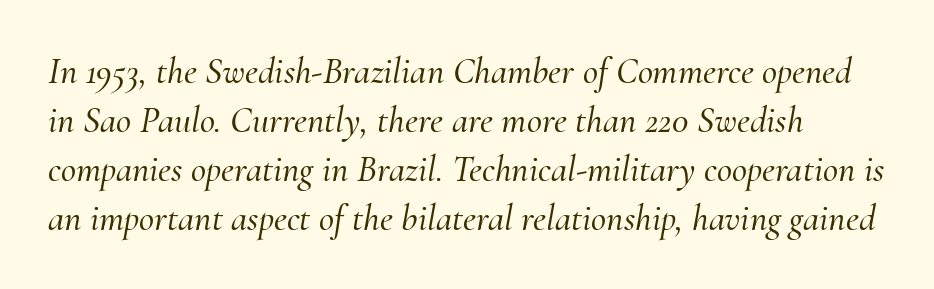
Style check: oblique. This rendering features lettering with no underline. Interline gaps are of average width in this sample. Note the varied advance widths — an 'i' is clearly narrower than an 'm'.
